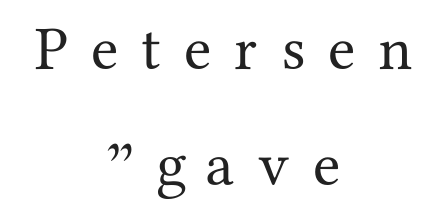
The image shows 62 px serif type, upright; set centered, line spacing 1.87x, unusually wide letter spacing (+0.38 em), not underlined; medium stroke contrast and a medium x-height.
